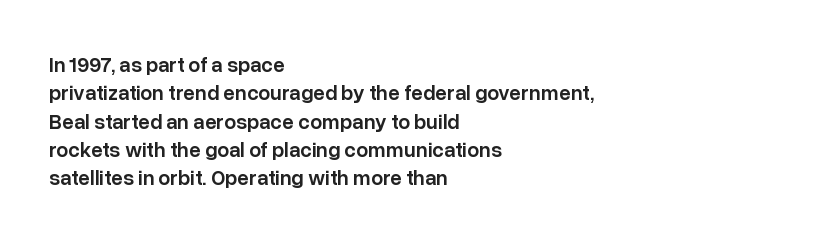
The image shows 21 px text type, upright; set left-aligned, normal line spacing (1.35x), normal letter spacing, not underlined.
